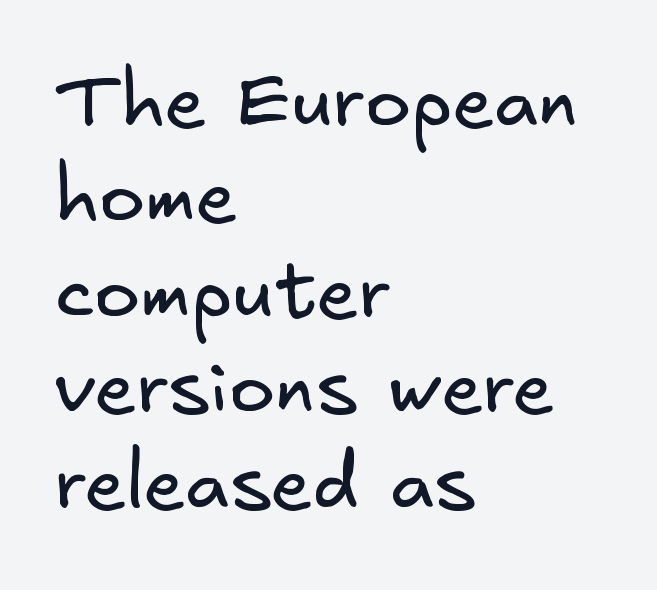
Classification — sans serif. In terms of letterspacing, this is plain default setting. Compared with a typical body face, this is equally light or lighter still. Reading down the block, your eye returns to a fixed left position each line. A bare baseline throughout the passage.
